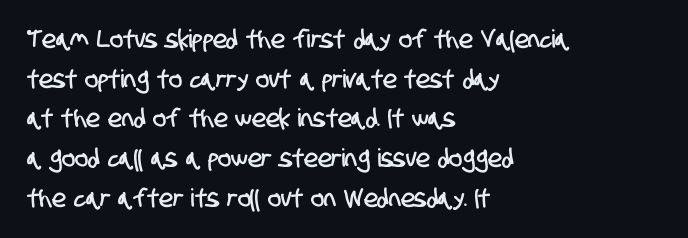
Q: Is the text underlined? A: No.
Q: How is the paragraph aligned? A: Left-aligned.
Q: Is the spacing between letters normal or unusually wide? A: Normal.
Q: Is the spacing between lines tight, normal or loose? A: Normal.
